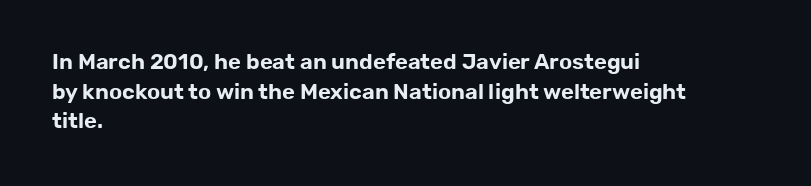
{"italic": "no", "underline": "no", "align": "left", "line_spacing": "normal", "line_spacing_ratio": 1.35, "letter_spacing": "normal", "letter_spacing_em": 0.0, "glyph_px": 22}
